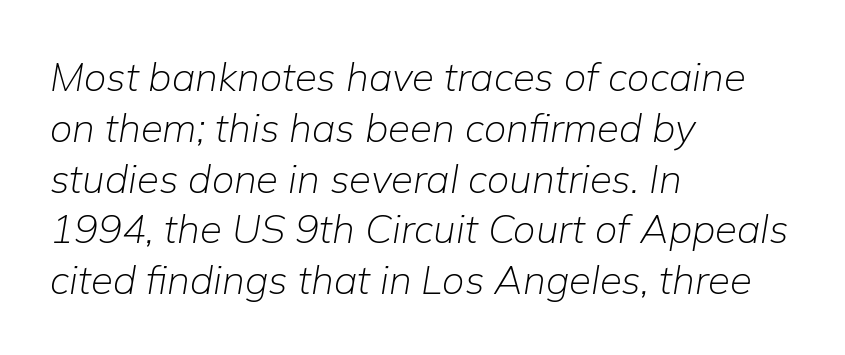
In CSS terms this would be text-align: left. Proportional: the letters do not fall into vertical columns. You can tell it's italic because the verticals aren't actually vertical. Honestly, there is no underline to notice here at all. Tracking here is standard; glyphs follow each other at the usual distance. Is the type heavy? It reads as light-to-regular instead.
